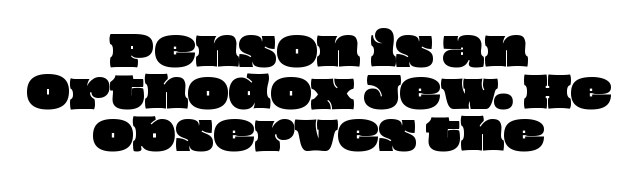
Q: Is the text underlined? A: No.
Q: How is the paragraph aligned? A: Centered.
Q: Is the spacing between letters normal or unusually wide? A: Normal.
Q: Is the spacing between lines tight, normal or loose? A: Tight.
Q: Width (condensed, normal, or wide)? A: Wide.
Q: Stroke contrast? A: Low.
Q: x-height? A: Large.
Q: Monospaced? A: No.
